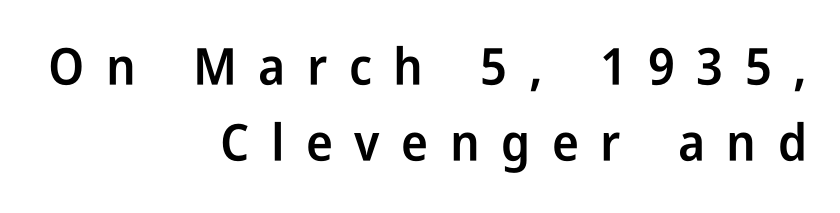
{"serif": "no", "italic": "no", "bold": "semi", "weight": "semibold", "width": "condensed", "stroke_contrast": "low", "x_height": "medium", "monospaced": "no", "underline": "no", "align": "right", "line_spacing": "normal", "line_spacing_ratio": 1.5, "letter_spacing": "wide", "letter_spacing_em": 0.42, "glyph_px": 51}
